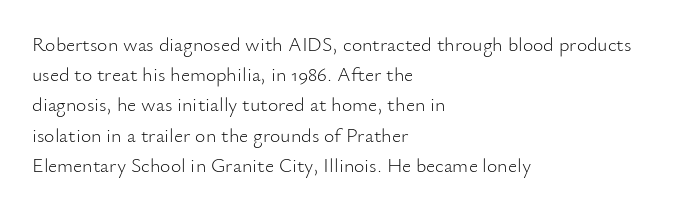
What stands out about the letter spacing? Nothing — it is the standard amount. The axis of the letterforms is exactly vertical. Check the space under the baseline: it is left empty. Evenly set lines give the paragraph a standard silhouette.
